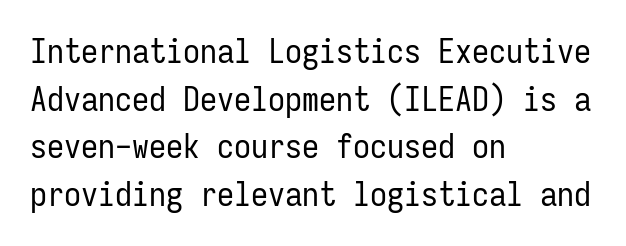
Which margin do the lines hug? The left one — the right edge is uneven. This rendering employs a face without finishing strokes, i.e., a sans-serif. The face used here is monospaced, like something from a code editor. Is the letter spacing exaggerated? No — it looks like the ordinary default.
